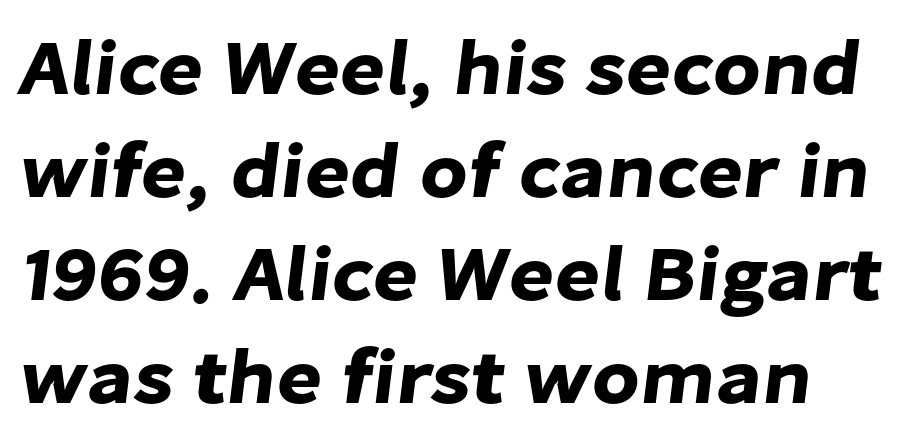
{"serif": "no", "width": "normal", "stroke_contrast": "low", "x_height": "medium", "monospaced": "no", "underline": "no", "line_spacing": "normal", "line_spacing_ratio": 1.32, "letter_spacing": "normal", "letter_spacing_em": 0.0, "glyph_px": 78}
